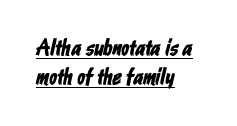
{"underline": "yes", "align": "left", "line_spacing": "normal", "line_spacing_ratio": 1.25, "letter_spacing": "normal", "letter_spacing_em": 0.0, "glyph_px": 23}
